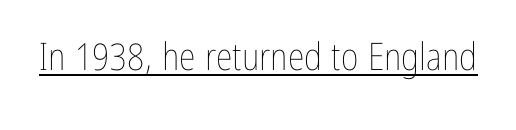
Q: Is the text bold? A: No.
Q: Is the text italic (slanted)? A: No, it is upright.
Q: Is the text underlined? A: Yes.
Q: Is the spacing between letters normal or unusually wide? A: Normal.
Q: Width (condensed, normal, or wide)? A: Condensed.
Q: Stroke contrast? A: Low.
Q: x-height? A: Medium.
Q: Monospaced? A: No.
